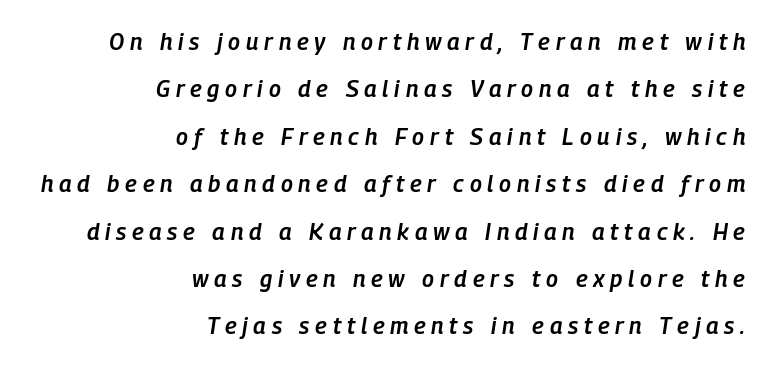
The image shows 23 px text type, italic (leaning right); set right-aligned, loose line spacing (2.06x), unusually wide letter spacing (+0.25 em), not underlined.
